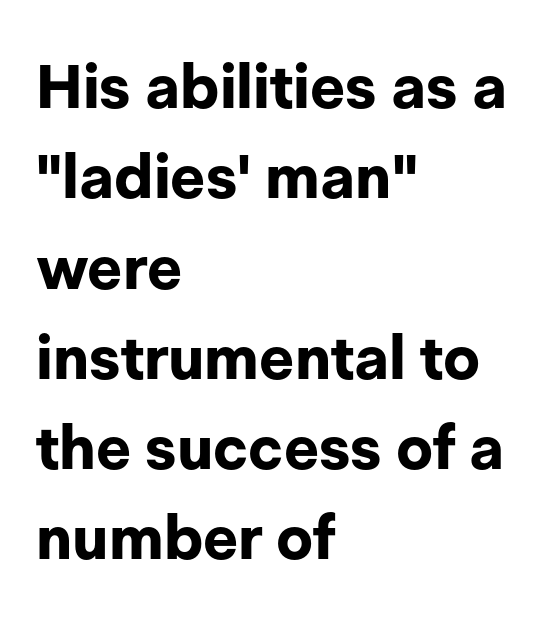
Q: Is the text bold? A: Yes.
Q: Is the text italic (slanted)? A: No, it is upright.
Q: Is the typeface a serif or a sans-serif typeface? A: Sans-serif.
Q: Is the text underlined? A: No.
Q: How is the paragraph aligned? A: Left-aligned.
Q: Is the spacing between letters normal or unusually wide? A: Normal.
Q: Is the spacing between lines tight, normal or loose? A: Normal.
Q: Width (condensed, normal, or wide)? A: Normal.
Q: Stroke contrast? A: Low.
Q: x-height? A: Medium.
Q: Monospaced? A: No.
